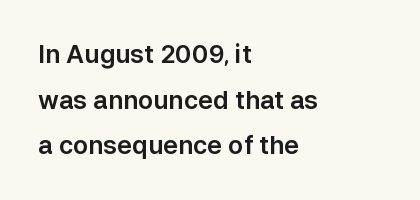
The image shows 25 px text type, upright; set left-aligned, line spacing 1.83x, normal letter spacing, not underlined.
